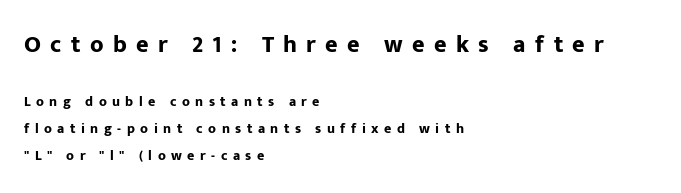
{"italic": "no", "bold": "yes", "underline": "no", "align": "left", "line_spacing": "loose", "line_spacing_ratio": 1.94, "letter_spacing": "wide", "letter_spacing_em": 0.39, "larger_block": "first", "size_ratio": 1.71, "glyph_px": 24}
